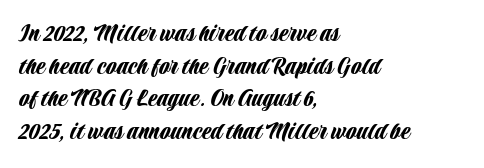
The image shows 27 px text type; set left-aligned, line spacing 1.21x, normal letter spacing, not underlined.
